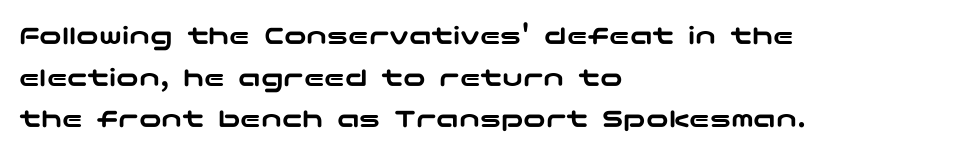
The image shows 28 px wide sans-serif type, upright; set left-aligned, normal line spacing (1.49x), normal letter spacing, not underlined; low stroke contrast and a medium x-height.
